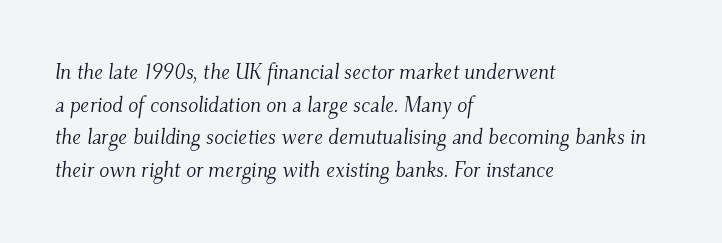
Q: Is the text bold? A: No.
Q: Is the text italic (slanted)? A: Yes, it leans right by about 9 degrees.
Q: Is the text underlined? A: No.
Q: How is the paragraph aligned? A: Left-aligned.
Q: Is the spacing between letters normal or unusually wide? A: Normal.
Q: Is the spacing between lines tight, normal or loose? A: Normal.
